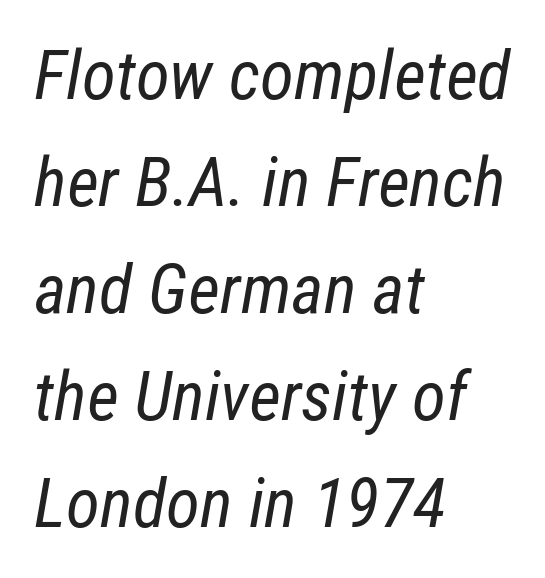
Each word holds together tightly as a unit, with standard inter-letter gaps. The lines are quadded left. Any mark beneath the type? The region is blank. Emphasis-style slanted type is in use. Weight: not bold — regular or lighter.
